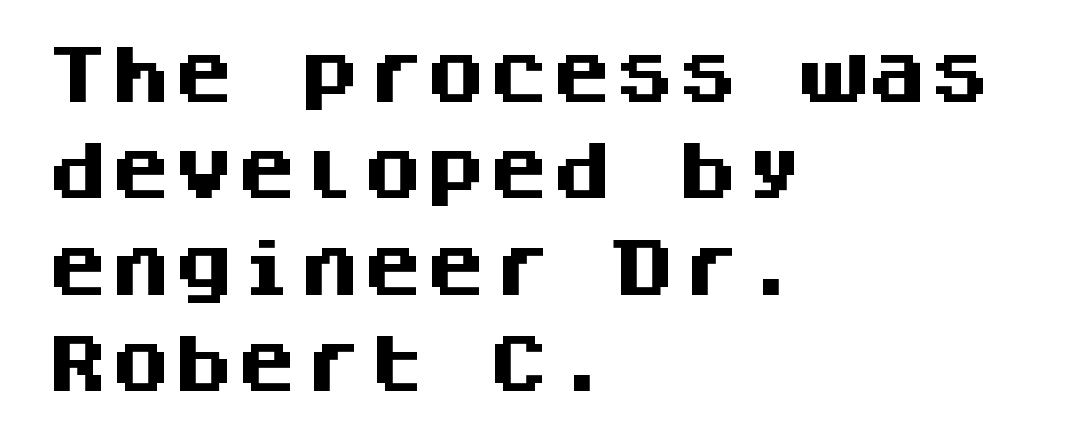
The typeface chosen for these lines omits serifs. The space directly below the letters is spotless. The block of text has a typical density, with ordinary space between rows. Line beginnings align vertically; line endings do not. These words are printed bold, with thick strokes throughout.
